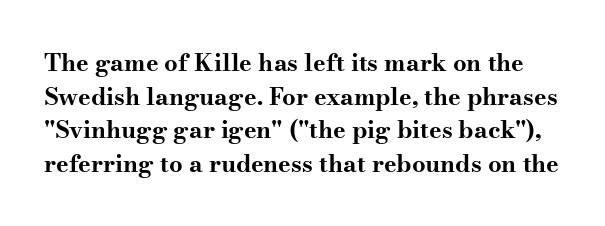
{"italic": "no", "bold": "yes", "underline": "no", "line_spacing": "normal", "line_spacing_ratio": 1.4, "letter_spacing": "normal", "letter_spacing_em": 0.0, "glyph_px": 24}
